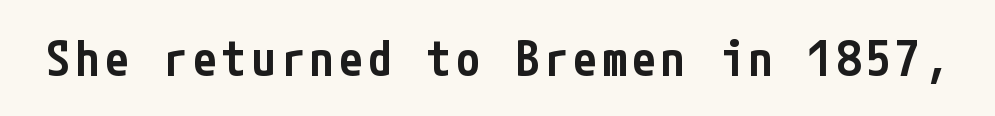
Q: Is the text bold? A: Semi-bold.
Q: Is the text italic (slanted)? A: No, it is upright.
Q: Is the typeface a serif or a sans-serif typeface? A: Sans-serif.
Q: Is the text underlined? A: No.
Q: Width (condensed, normal, or wide)? A: Condensed.
Q: Stroke contrast? A: Low.
Q: x-height? A: Medium.
